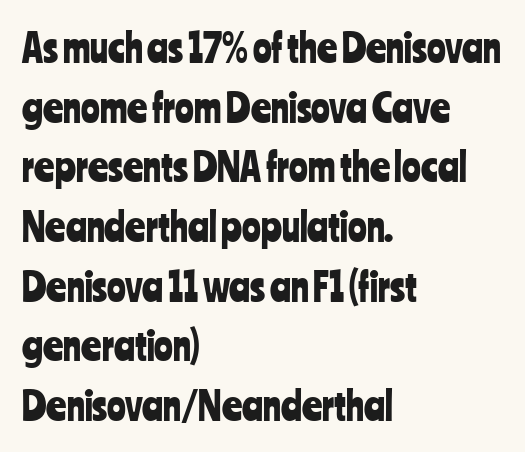
Q: Is the text italic (slanted)? A: No, it is upright.
Q: Is the typeface a serif or a sans-serif typeface? A: Sans-serif.
Q: Is the text underlined? A: No.
Q: How is the paragraph aligned? A: Left-aligned.
Q: Is the spacing between letters normal or unusually wide? A: Normal.
Q: Is the spacing between lines tight, normal or loose? A: Normal.
Q: Width (condensed, normal, or wide)? A: Condensed.
Q: Stroke contrast? A: Low.
Q: x-height? A: Medium.
Q: Monospaced? A: No.
